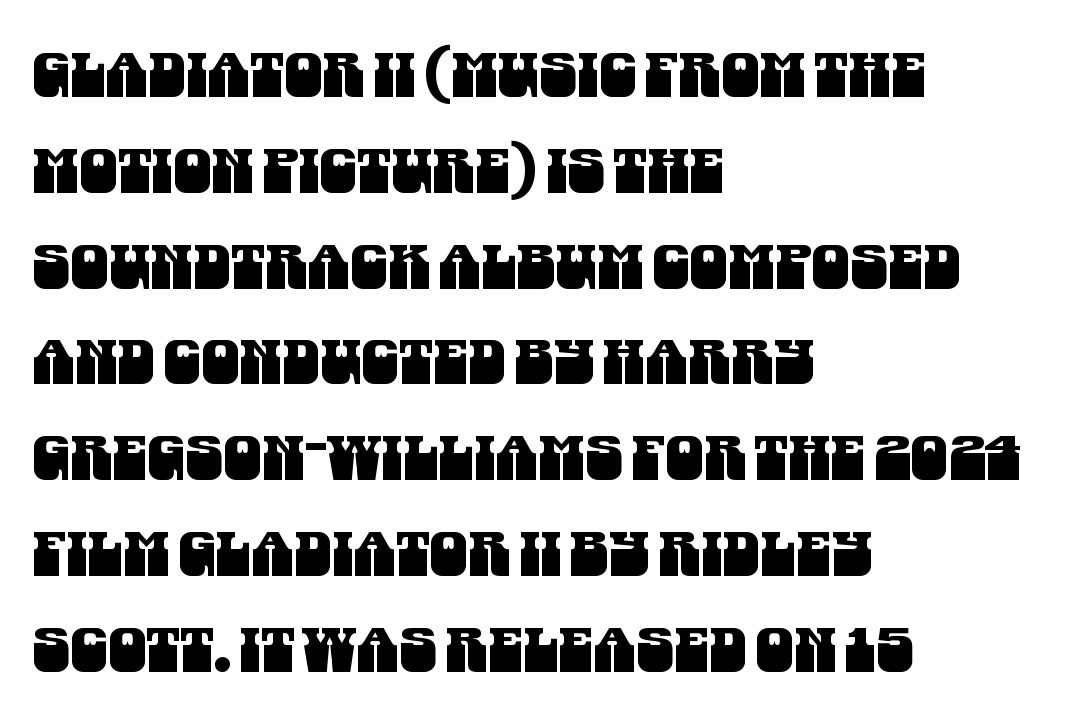
Q: Is the typeface a serif or a sans-serif typeface? A: Sans-serif.
Q: Is the text underlined? A: No.
Q: How is the paragraph aligned? A: Left-aligned.
Q: Is the spacing between letters normal or unusually wide? A: Normal.
Q: Is the spacing between lines tight, normal or loose? A: Normal.
Q: Width (condensed, normal, or wide)? A: Condensed.
Q: Stroke contrast? A: Medium.
Q: x-height? A: Large.
Q: Monospaced? A: No.
